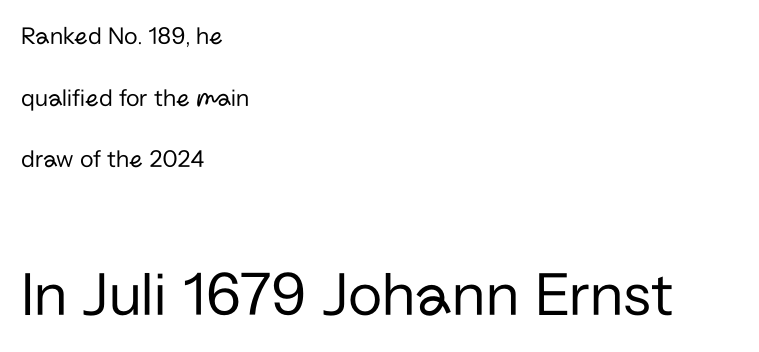
Q: Is the text bold? A: No.
Q: Is the text italic (slanted)? A: No, it is upright.
Q: Is the typeface a serif or a sans-serif typeface? A: Sans-serif.
Q: Is the text underlined? A: No.
Q: How is the paragraph aligned? A: Left-aligned.
Q: Is the spacing between letters normal or unusually wide? A: Normal.
Q: Is the spacing between lines tight, normal or loose? A: Loose.
Q: Which block of text is set in a larger size, the first (top) or the second (bottom)? A: The second (bottom) one.
Q: Width (condensed, normal, or wide)? A: Normal.
Q: Stroke contrast? A: Low.
Q: x-height? A: Medium.
Q: Monospaced? A: No.
